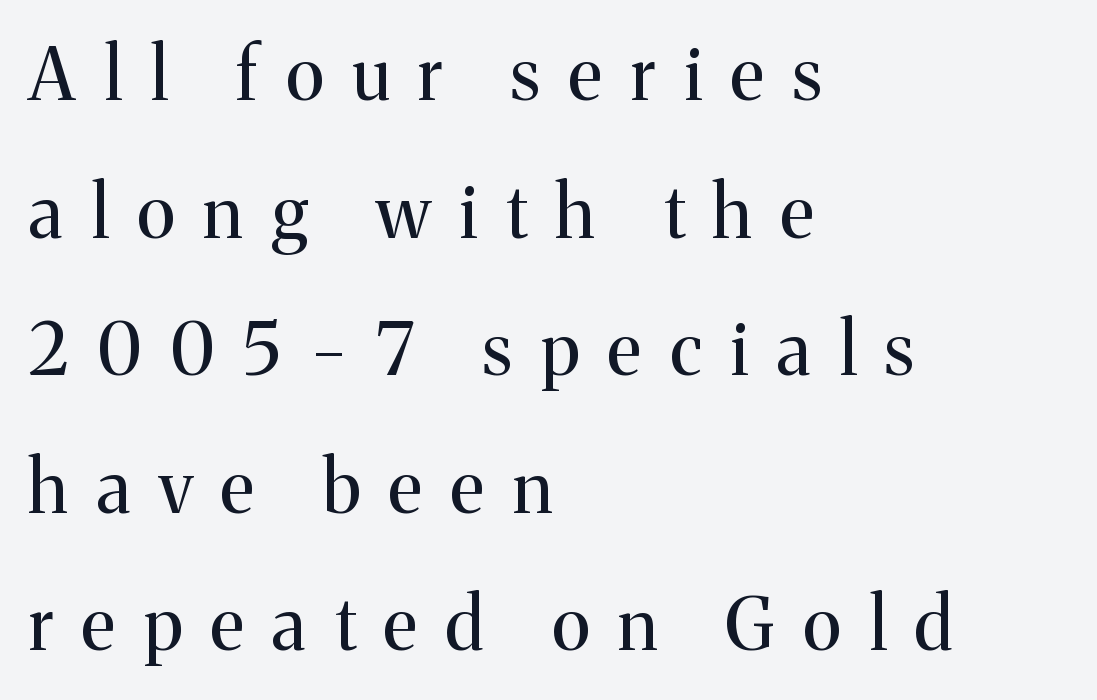
Q: Is the text bold? A: No.
Q: Is the text italic (slanted)? A: No, it is upright.
Q: Is the typeface a serif or a sans-serif typeface? A: Serif.
Q: Is the text underlined? A: No.
Q: How is the paragraph aligned? A: Left-aligned.
Q: Is the spacing between letters normal or unusually wide? A: Unusually wide.
Q: Is the spacing between lines tight, normal or loose? A: Loose.
Q: Width (condensed, normal, or wide)? A: Normal.
Q: Stroke contrast? A: Medium.
Q: x-height? A: Medium.
Q: Monospaced? A: No.
